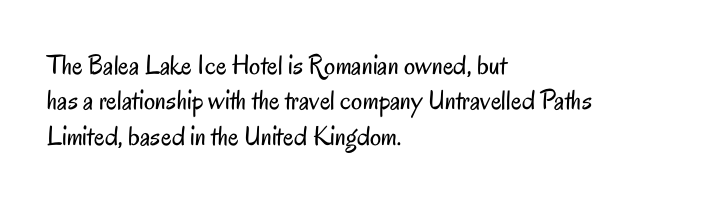
{"serif": "no", "italic": "no", "bold": "no", "weight": "regular", "width": "condensed", "stroke_contrast": "low", "x_height": "small", "monospaced": "no", "underline": "no", "align": "left", "line_spacing": "normal", "line_spacing_ratio": 1.26, "letter_spacing": "normal", "letter_spacing_em": 0.0, "glyph_px": 28}
